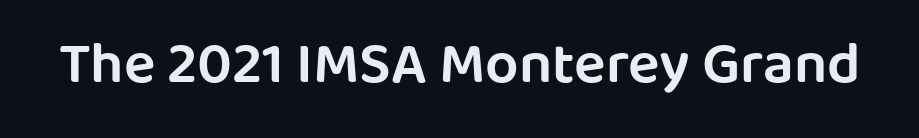
{"serif": "no", "italic": "no", "bold": "semi", "weight": "semibold", "width": "normal", "stroke_contrast": "low", "x_height": "large", "monospaced": "no", "underline": "no", "letter_spacing": "normal", "letter_spacing_em": 0.0, "glyph_px": 59}
